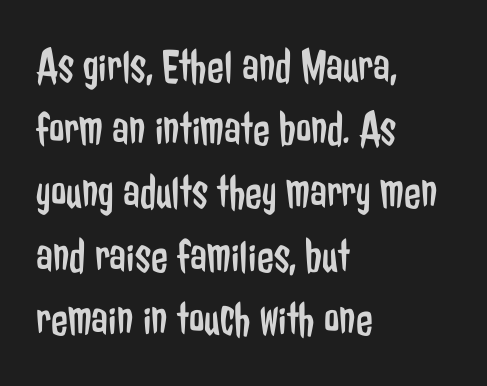
The image shows 49 px regular-weight, condensed sans-serif type, upright; set left-aligned, normal line spacing (1.29x), normal letter spacing, not underlined; low stroke contrast and a medium x-height.
